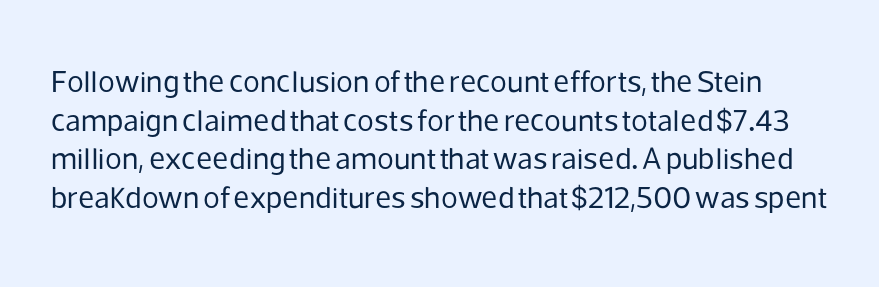
{"serif": "no", "italic": "no", "bold": "no", "weight": "regular", "width": "normal", "stroke_contrast": "low", "x_height": "medium", "monospaced": "no", "underline": "no", "line_spacing": "normal", "line_spacing_ratio": 1.25, "letter_spacing": "normal", "letter_spacing_em": 0.0, "glyph_px": 31}
